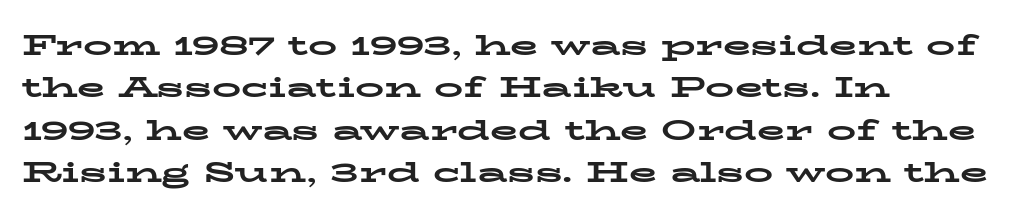
{"serif": "yes", "italic": "no", "bold": "yes", "weight": "bold", "width": "wide", "stroke_contrast": "low", "x_height": "medium", "monospaced": "no", "underline": "no", "align": "left", "line_spacing": "normal", "line_spacing_ratio": 1.46, "letter_spacing": "normal", "letter_spacing_em": 0.0, "glyph_px": 29}
